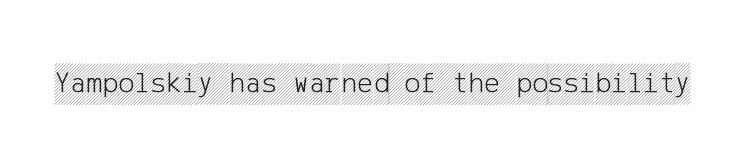
Q: Is the text italic (slanted)? A: No, it is upright.
Q: Is the text underlined? A: No.
Q: Is the spacing between letters normal or unusually wide? A: Normal.
Q: Width (condensed, normal, or wide)? A: Condensed.
Q: x-height? A: Large.
